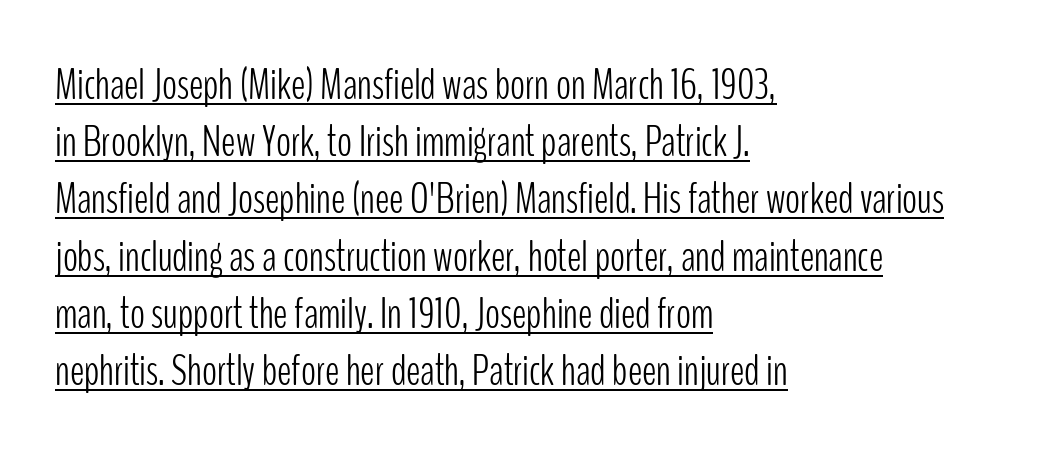
{"serif": "no", "italic": "no", "bold": "no", "weight": "light", "width": "condensed", "stroke_contrast": "low", "x_height": "medium", "monospaced": "no", "underline": "yes", "align": "left", "line_spacing": "normal", "line_spacing_ratio": 1.3, "letter_spacing": "normal", "letter_spacing_em": 0.0, "glyph_px": 44}
